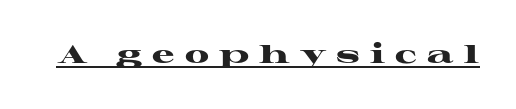
{"italic": "no", "bold": "yes", "underline": "yes", "letter_spacing": "wide", "letter_spacing_em": 0.41, "glyph_px": 25}
